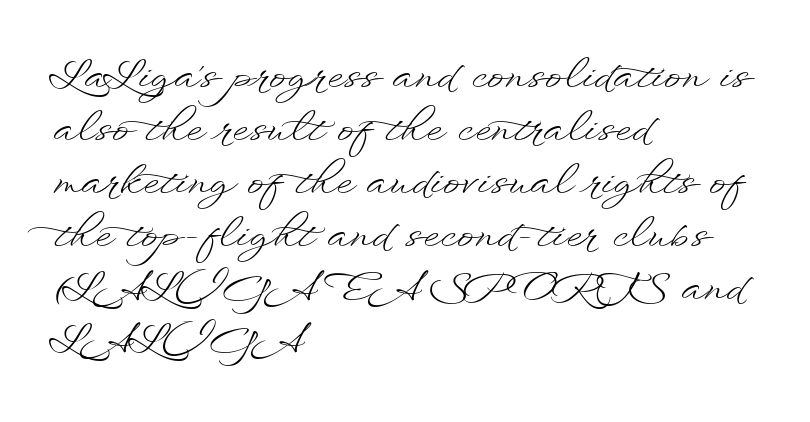
Q: Is the text bold? A: No.
Q: Is the text italic (slanted)? A: Yes.
Q: Is the text underlined? A: No.
Q: How is the paragraph aligned? A: Left-aligned.
Q: Is the spacing between letters normal or unusually wide? A: Normal.
Q: Is the spacing between lines tight, normal or loose? A: Normal.
Q: Width (condensed, normal, or wide)? A: Wide.
Q: Stroke contrast? A: Low.
Q: x-height? A: Small.
Q: Monospaced? A: No.
